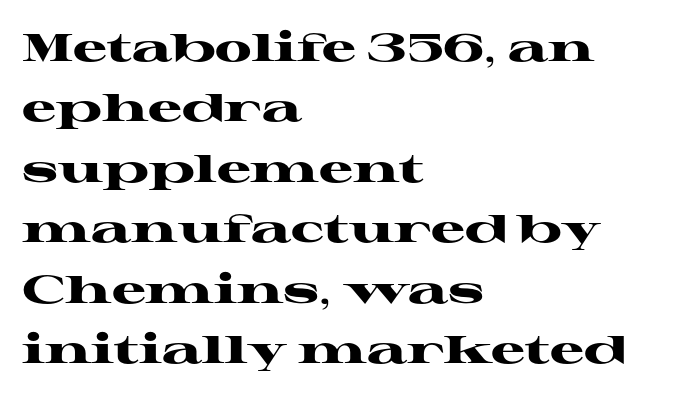
{"serif": "yes", "italic": "no", "bold": "yes", "weight": "heavy", "width": "wide", "stroke_contrast": "high", "x_height": "medium", "monospaced": "no", "underline": "no", "align": "left", "line_spacing": "normal", "line_spacing_ratio": 1.59, "letter_spacing": "normal", "letter_spacing_em": 0.0, "glyph_px": 38}
